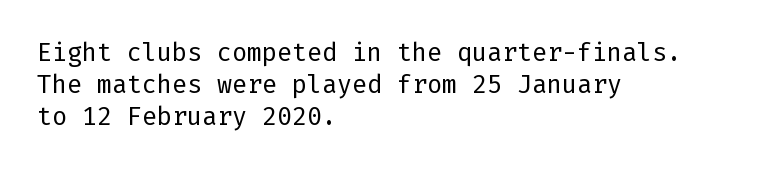
Q: Is the text bold? A: No.
Q: Is the text italic (slanted)? A: No, it is upright.
Q: Is the text underlined? A: No.
Q: How is the paragraph aligned? A: Left-aligned.
Q: Is the spacing between letters normal or unusually wide? A: Normal.
Q: Is the spacing between lines tight, normal or loose? A: Normal.
